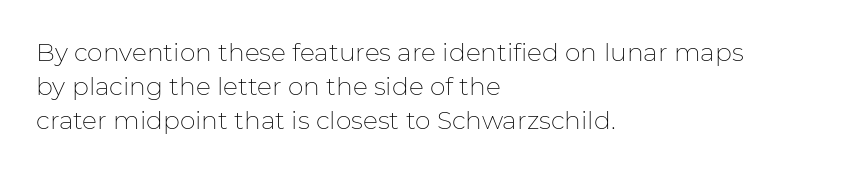
A normal amount of white space separates one row of letters from the next. Honestly, the letter spacing is just normal — you wouldn't notice it. The font's upright variant was chosen for this text. Is this a heavy cut? Hardly; it is regular or lighter. Caption: multi-line text, flush left, ragged right.
